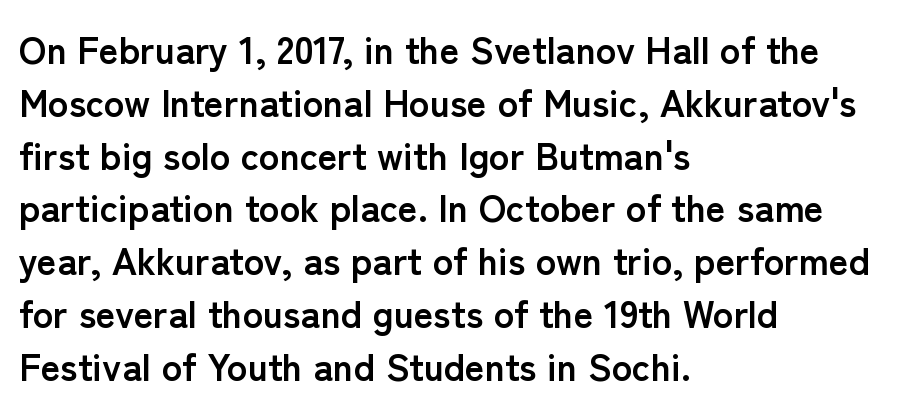
Regarding leading, the lines here are spaced in the standard way. Reading down the block, your eye returns to a fixed left position each line. How are the letters spaced? Ordinarily, with no added tracking. You'd pick this weight for a headline — it's a proper bold. The rendering uses natural spacing where letterforms have individual widths.
